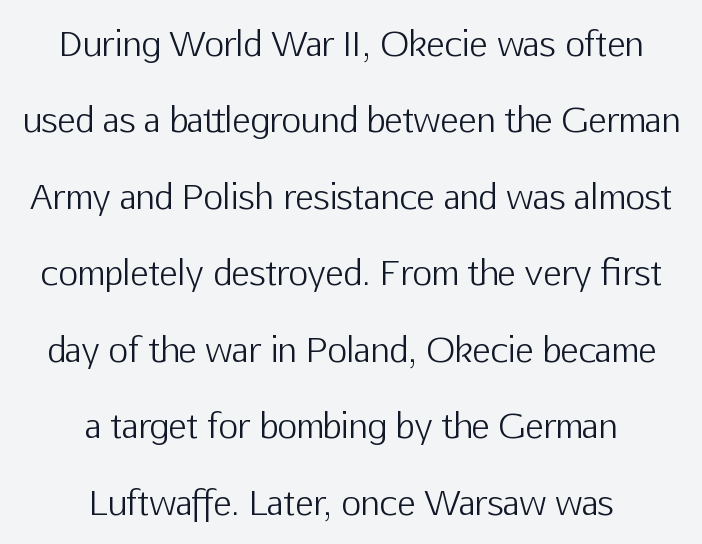
Designer's note — italics off, roman on. The area under the type is left untouched. Default kerning and tracking; the words read as compact shapes. A typesetter would call this proportional, since set widths differ per character.
